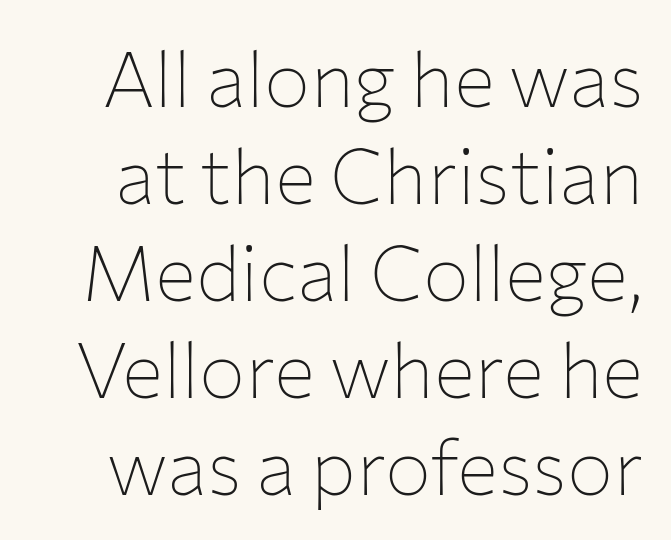
The rendering uses a moderate line-height, typical for paragraphs. You could not count columns in this text — the font is proportionally spaced. Tracking value appears to be zero — textbook default spacing. Anything drawn beneath the words? Only blank space.
